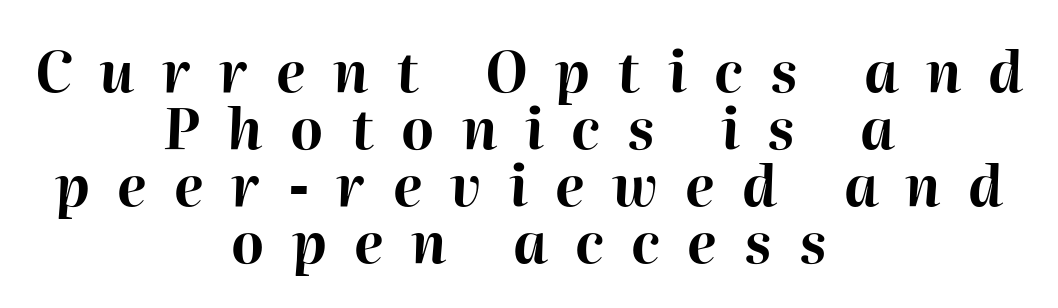
The image shows 56 px bold type, italic (leaning right); set centered, tight line spacing (1.02x), unusually wide letter spacing (+0.49 em), not underlined; high stroke contrast and a medium x-height.
